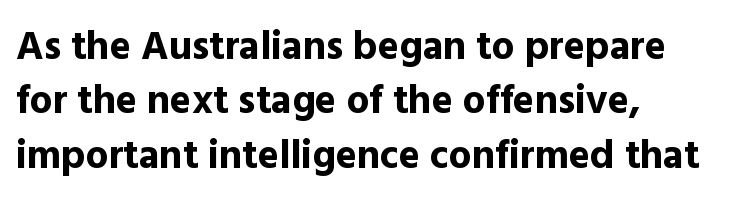
Every letter is thick-stroked: bold, no question. Unmarked baselines from the first word to the last. Reading down the block, your eye returns to a fixed left position each line. Do the characters align in a grid? No, the font is proportional. The type sits square on the baseline with zero lean.
